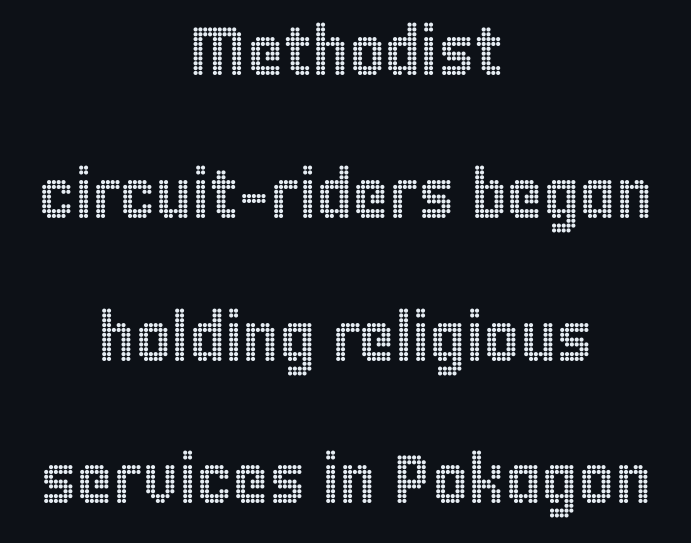
The image shows 69 px condensed type, upright; set centered, loose line spacing (2.07x), normal letter spacing, not underlined; a large x-height.
